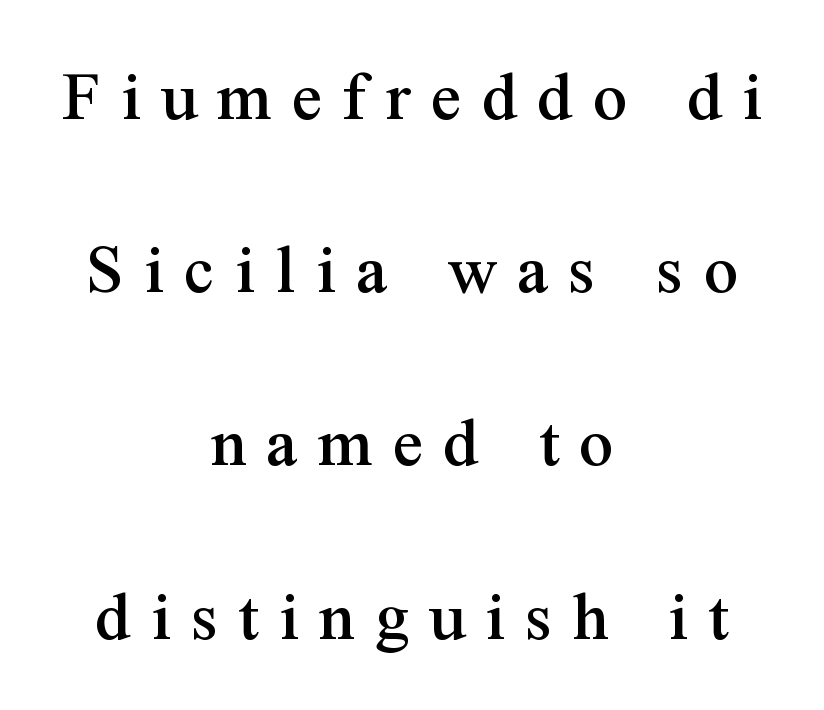
Q: Is the text italic (slanted)? A: No, it is upright.
Q: Is the typeface a serif or a sans-serif typeface? A: Serif.
Q: Is the text underlined? A: No.
Q: How is the paragraph aligned? A: Centered.
Q: Is the spacing between letters normal or unusually wide? A: Unusually wide.
Q: Is the spacing between lines tight, normal or loose? A: Loose.
Q: Width (condensed, normal, or wide)? A: Normal.
Q: Stroke contrast? A: Medium.
Q: x-height? A: Medium.
Q: Monospaced? A: No.
